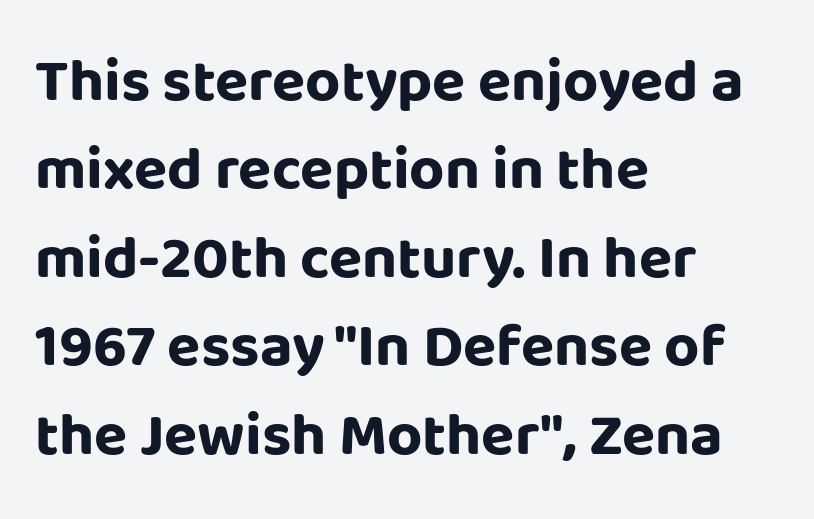
Caption: bold face, heavy strokes. Font category for this specimen: sans-serif. Ascenders rise straight up at ninety degrees. Quick note: underline off.
